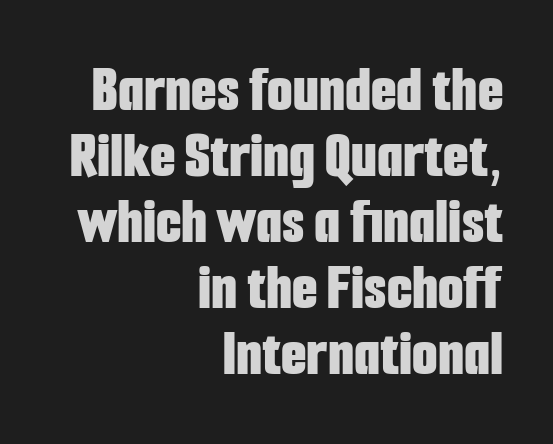
A typesetter would call this proportional, since set widths differ per character. The type sits square on the baseline with zero lean. Letters rest on an invisible, unmarked baseline. Vertically, the passage feels compressed, each row crowding the next.
